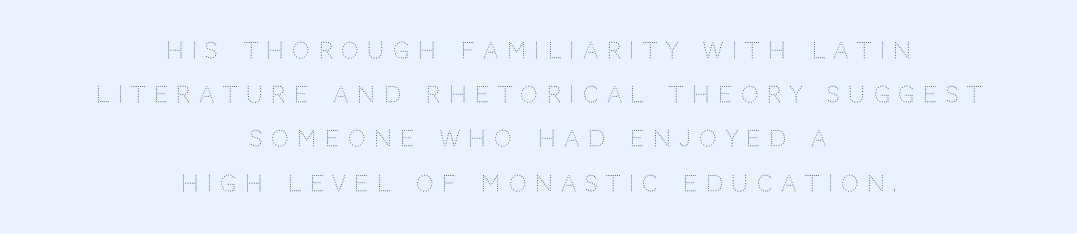
Q: Is the text bold? A: No.
Q: Is the text italic (slanted)? A: No, it is upright.
Q: Is the text underlined? A: No.
Q: How is the paragraph aligned? A: Centered.
Q: Is the spacing between letters normal or unusually wide? A: Unusually wide.
Q: Is the spacing between lines tight, normal or loose? A: Loose.
